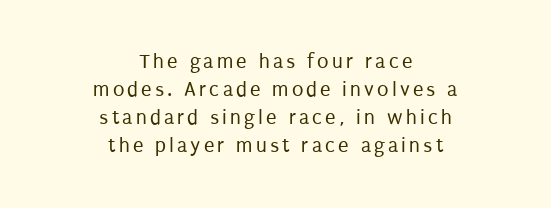
Casual observation: everything's sitting right in the middle. The leading is moderate, giving the passage an even texture. The characters are drawn with everyday or finer stroke widths. Beneath every word, the page is bare.
